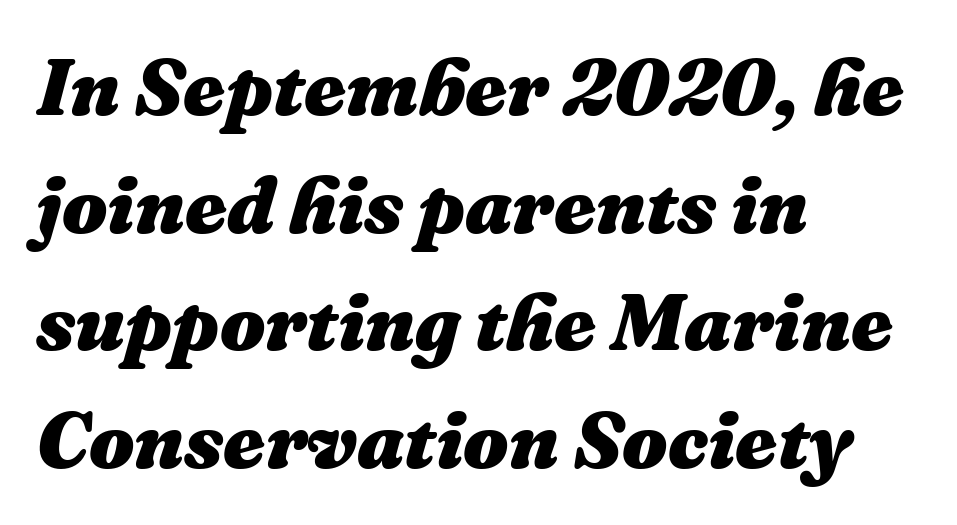
Q: Is the text bold? A: Yes.
Q: Is the text italic (slanted)? A: Yes, it leans right by about 16 degrees.
Q: Is the text underlined? A: No.
Q: How is the paragraph aligned? A: Left-aligned.
Q: Is the spacing between letters normal or unusually wide? A: Normal.
Q: Is the spacing between lines tight, normal or loose? A: Normal.
Q: Width (condensed, normal, or wide)? A: Normal.
Q: Stroke contrast? A: Medium.
Q: x-height? A: Medium.
Q: Monospaced? A: No.
